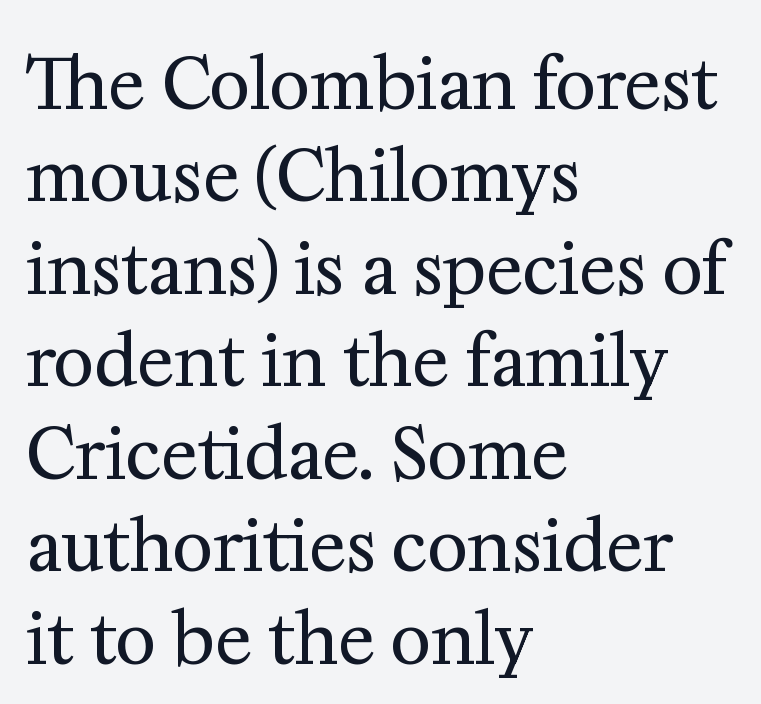
The image shows 69 px regular-weight serif type, upright; set left-aligned, normal line spacing (1.34x), normal letter spacing, not underlined; medium stroke contrast and a medium x-height.
